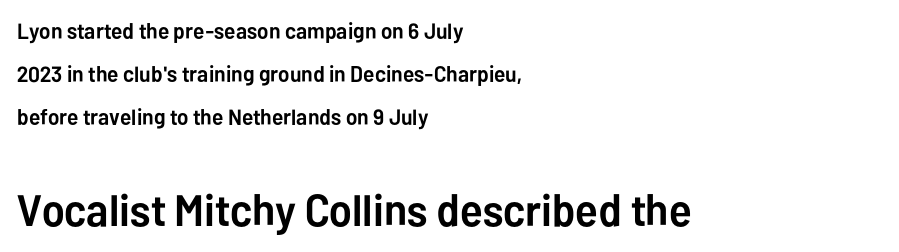
{"serif": "no", "italic": "no", "bold": "yes", "weight": "semibold", "width": "normal", "stroke_contrast": "low", "x_height": "medium", "monospaced": "no", "underline": "no", "align": "left", "line_spacing": "loose", "line_spacing_ratio": 1.96, "letter_spacing": "normal", "letter_spacing_em": 0.0, "larger_block": "second", "size_ratio": 2.0, "glyph_px": 44}
